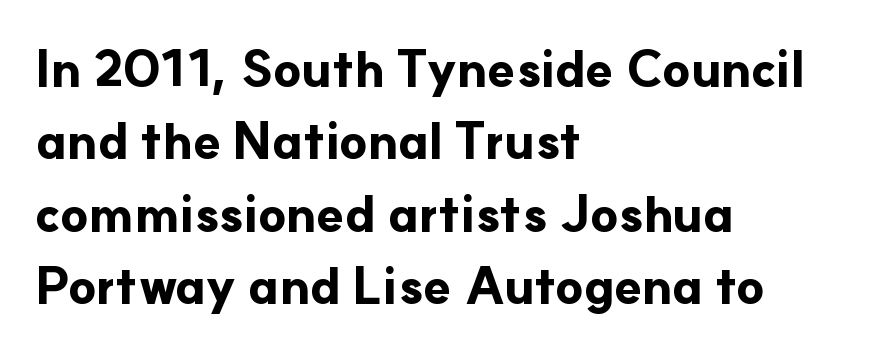
The strip under each line holds only bare page. This sample uses an upright cut, with every glyph sitting square on the baseline. All the whitespace from short lines collects on the right. What weight is shown? A full bold with thick strokes. Honestly, the row spacing looks completely unremarkable.
